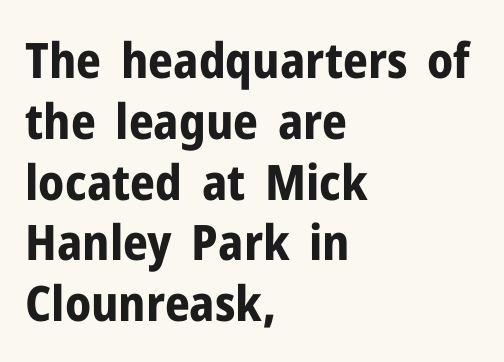
{"serif": "no", "italic": "no", "bold": "yes", "weight": "bold", "width": "normal", "stroke_contrast": "low", "x_height": "medium", "monospaced": "no", "underline": "no", "align": "left", "line_spacing_ratio": 1.24, "letter_spacing": "normal", "letter_spacing_em": 0.0, "glyph_px": 49}
